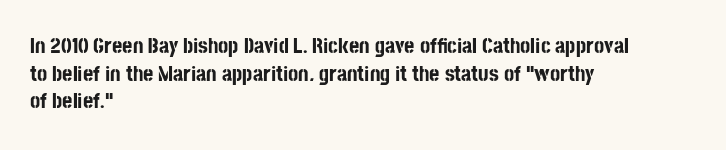
These words are printed bold, with thick strokes throughout. The string is rendered with underlining switched off. What's the leading like? Ordinary, nothing unusual. Tracking value appears to be zero — textbook default spacing. This rendering uses left alignment, leaving the right contour irregular. Every stem runs plumb, perpendicular to the baseline.
